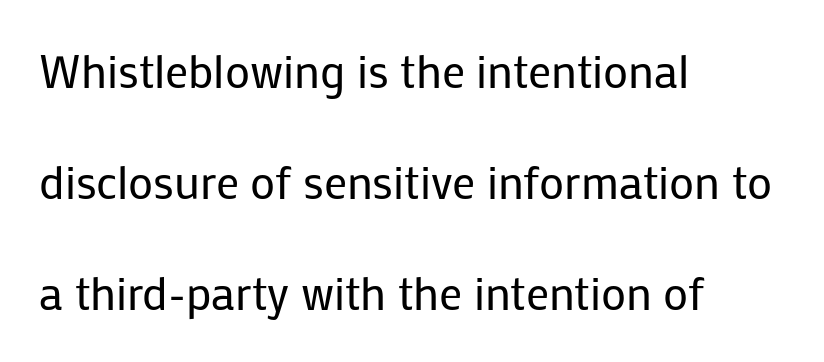
{"serif": "no", "italic": "no", "bold": "no", "weight": "regular", "width": "normal", "stroke_contrast": "low", "x_height": "medium", "monospaced": "no", "underline": "no", "align": "left", "line_spacing": "loose", "line_spacing_ratio": 2.41, "letter_spacing": "normal", "letter_spacing_em": 0.0, "glyph_px": 46}
